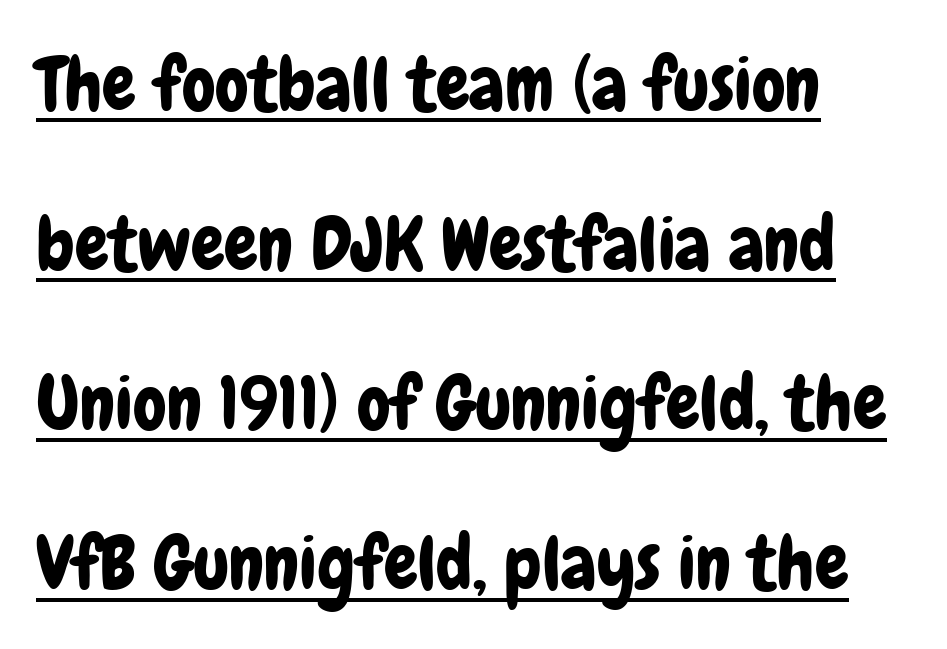
The image shows 75 px condensed sans-serif type, upright; set left-aligned, loose line spacing (2.13x), normal letter spacing, underlined; low stroke contrast and a medium x-height.
